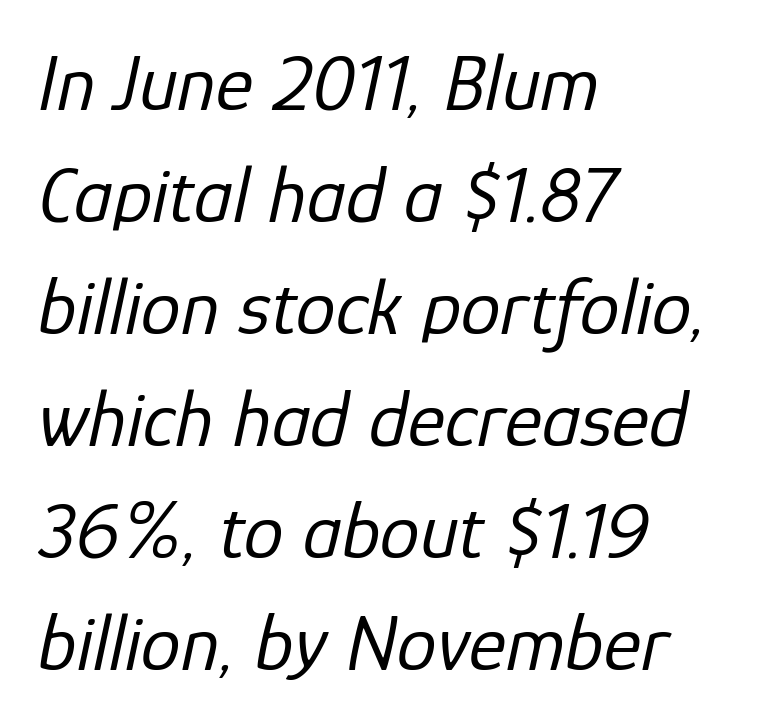
The image shows 80 px regular-weight type, italic (leaning right); set left-aligned, normal line spacing (1.4x), normal letter spacing, not underlined; low stroke contrast and a medium x-height.
